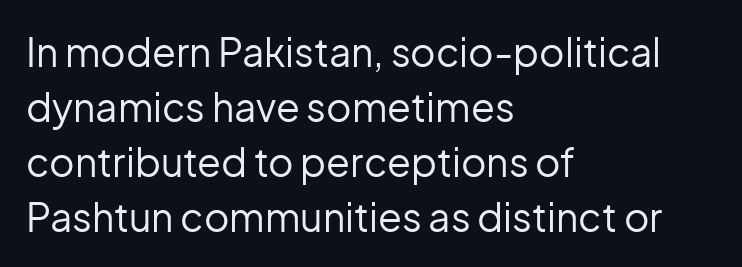
How are the letters spaced? Ordinarily, with no added tracking. The weight tops out at a normal text grade. Line beginnings align vertically; line endings do not. These lines are composed in type without serifs. Plain, unruled lines of type.
